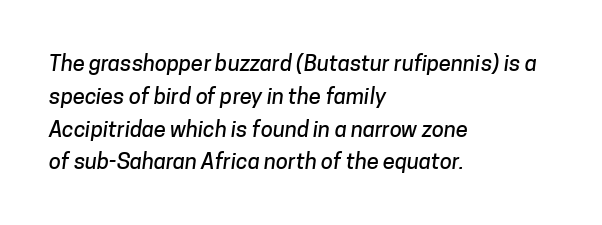
No word sits above an underline. The lines sit at an ordinary, default distance from one another. Is the letter spacing exaggerated? No — it looks like the ordinary default. Caption: multi-line text, flush left, ragged right.
